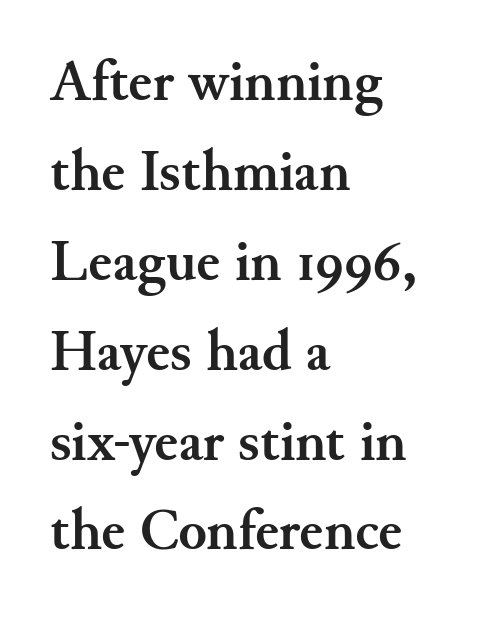
Q: Is the text bold? A: Yes.
Q: Is the text italic (slanted)? A: No, it is upright.
Q: Is the typeface a serif or a sans-serif typeface? A: Serif.
Q: Is the text underlined? A: No.
Q: How is the paragraph aligned? A: Left-aligned.
Q: Is the spacing between letters normal or unusually wide? A: Normal.
Q: Is the spacing between lines tight, normal or loose? A: Normal.
Q: Width (condensed, normal, or wide)? A: Normal.
Q: Stroke contrast? A: Medium.
Q: x-height? A: Small.
Q: Monospaced? A: No.
